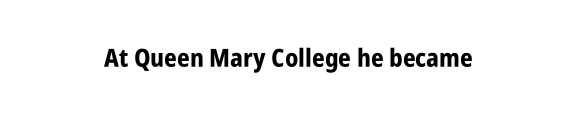
{"italic": "no", "bold": "yes", "underline": "no", "align": "center", "letter_spacing": "normal", "letter_spacing_em": 0.0, "glyph_px": 25}
